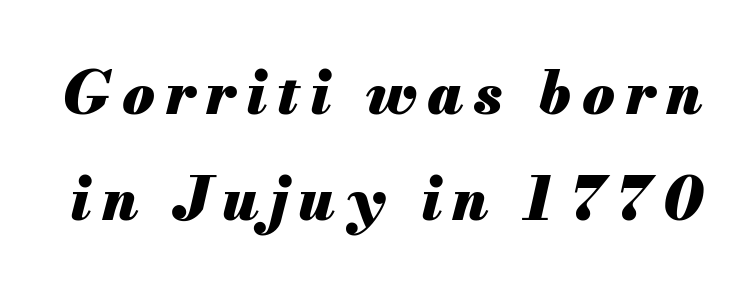
The glyphs have the mass of a bold cut. Varying glyph widths throughout — classic text-font behaviour. The string is rendered with underlining switched off. The typography opts for an oblique posture over an upright one.
